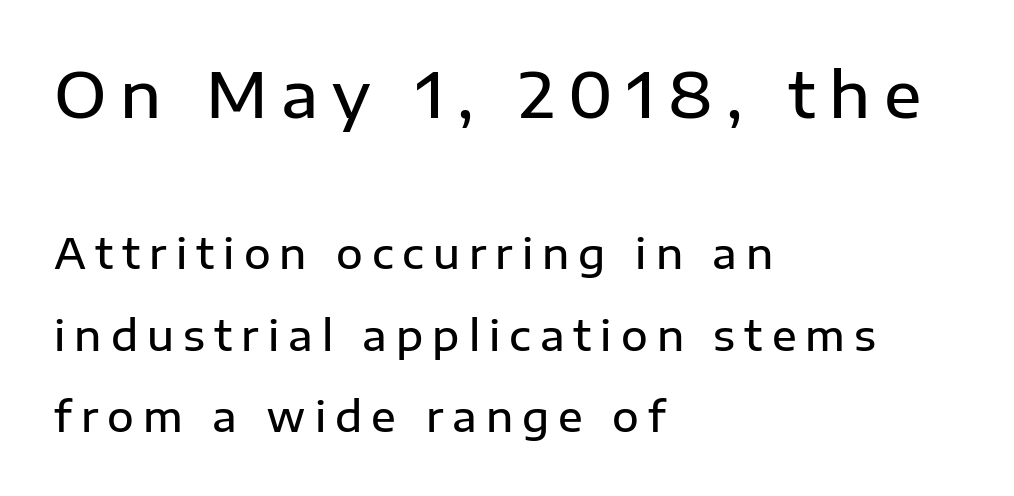
The image shows 62 px semibold sans-serif type, upright; set left-aligned, loose line spacing (1.98x), unusually wide letter spacing (+0.22 em), not underlined; the first (top) block is 1.51x larger; low stroke contrast and a medium x-height.
